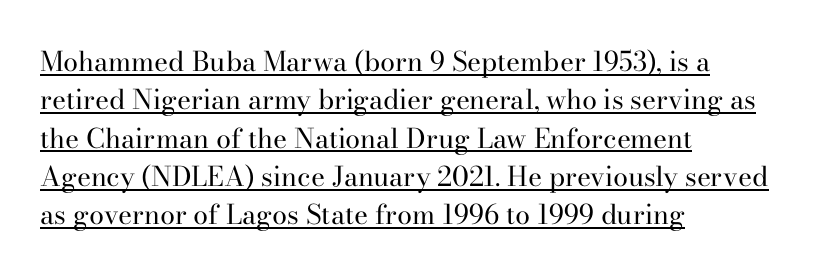
The image shows 27 px text type, upright; set left-aligned, normal line spacing (1.42x), normal letter spacing, underlined.
